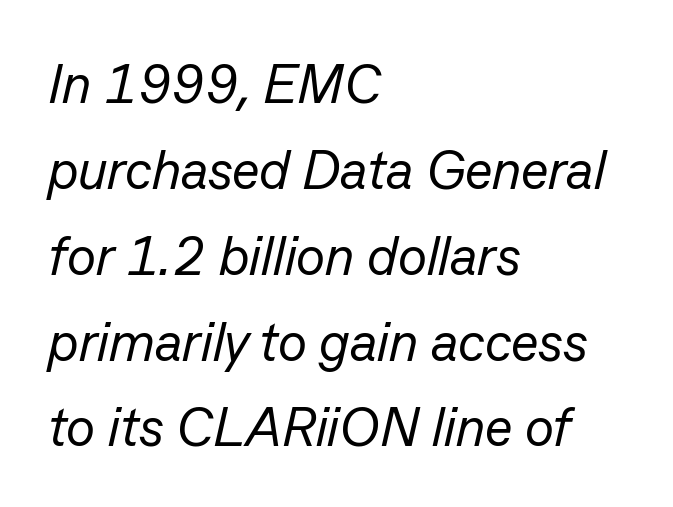
{"italic": "yes", "lean": "right", "slant_degrees": 13, "bold": "no", "weight": "regular", "width": "normal", "stroke_contrast": "low", "x_height": "medium", "monospaced": "no", "underline": "no", "align": "left", "line_spacing": "normal", "line_spacing_ratio": 1.59, "letter_spacing": "normal", "letter_spacing_em": 0.0, "glyph_px": 54}
